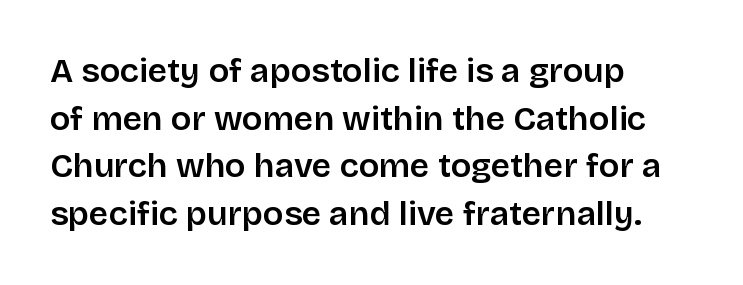
The image shows 34 px sans-serif type, upright; set left-aligned, normal line spacing (1.4x), normal letter spacing, not underlined; low stroke contrast and a large x-height.
